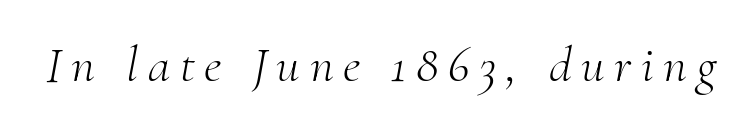
{"serif": "yes", "italic": "yes", "lean": "right", "slant_degrees": 10, "bold": "no", "weight": "light", "width": "normal", "stroke_contrast": "medium", "x_height": "small", "monospaced": "no", "underline": "no", "glyph_px": 51}
